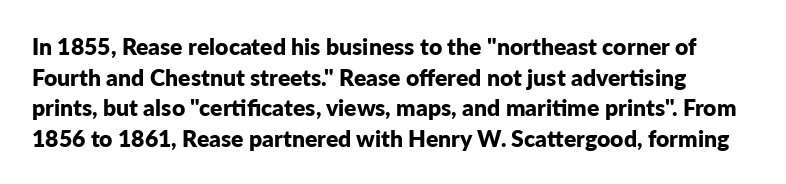
{"italic": "no", "bold": "yes", "underline": "no", "line_spacing": "normal", "line_spacing_ratio": 1.33, "letter_spacing": "normal", "letter_spacing_em": 0.0, "glyph_px": 23}
